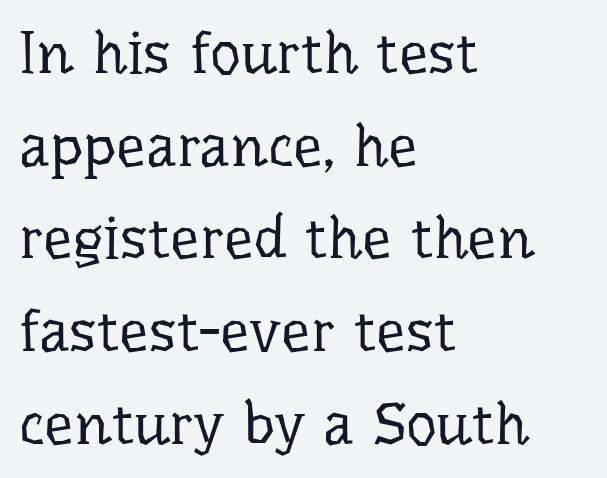
The image shows 59 px regular-weight serif type, upright; set left-aligned, normal line spacing (1.57x), normal letter spacing, not underlined; low stroke contrast and a medium x-height.
